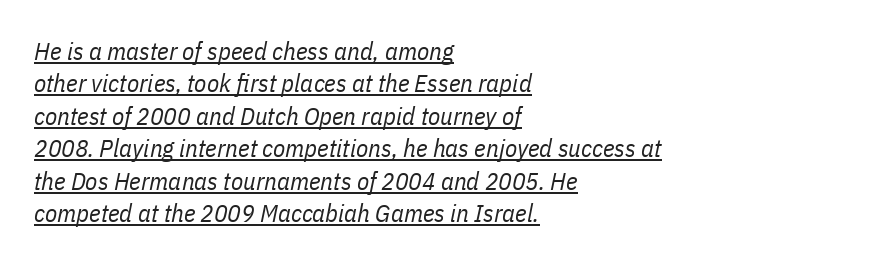
The image shows 25 px text type, italic (leaning right); set left-aligned, normal line spacing (1.3x), normal letter spacing, underlined.
